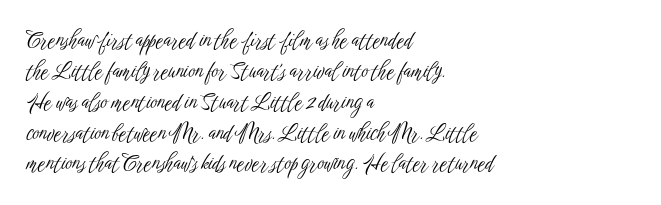
Q: Is the text bold? A: No.
Q: Is the text italic (slanted)? A: Yes.
Q: Is the text underlined? A: No.
Q: How is the paragraph aligned? A: Left-aligned.
Q: Is the spacing between letters normal or unusually wide? A: Normal.
Q: Is the spacing between lines tight, normal or loose? A: Normal.
